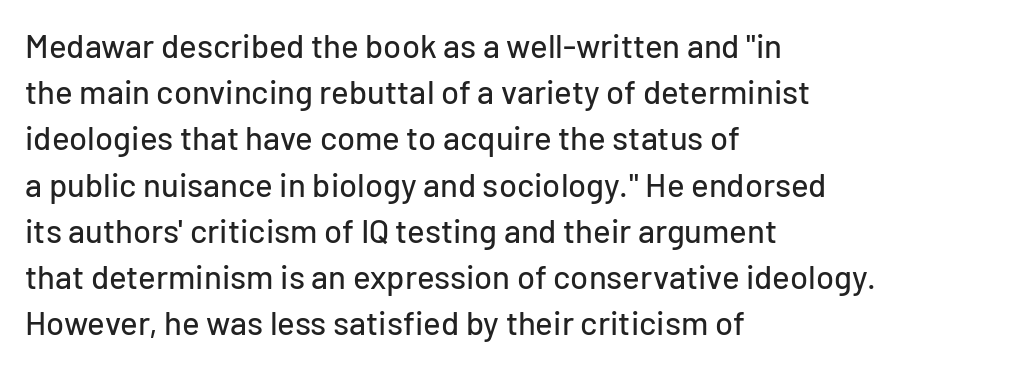
{"serif": "no", "italic": "no", "width": "normal", "stroke_contrast": "low", "x_height": "medium", "monospaced": "no", "underline": "no", "align": "left", "line_spacing": "normal", "line_spacing_ratio": 1.4, "letter_spacing": "normal", "letter_spacing_em": 0.0, "glyph_px": 33}
